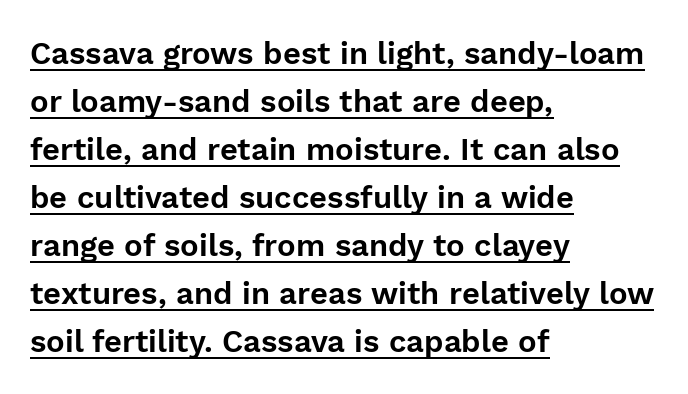
The image shows 31 px sans-serif type, upright; set left-aligned, normal line spacing (1.55x), normal letter spacing, underlined; low stroke contrast and a medium x-height.
